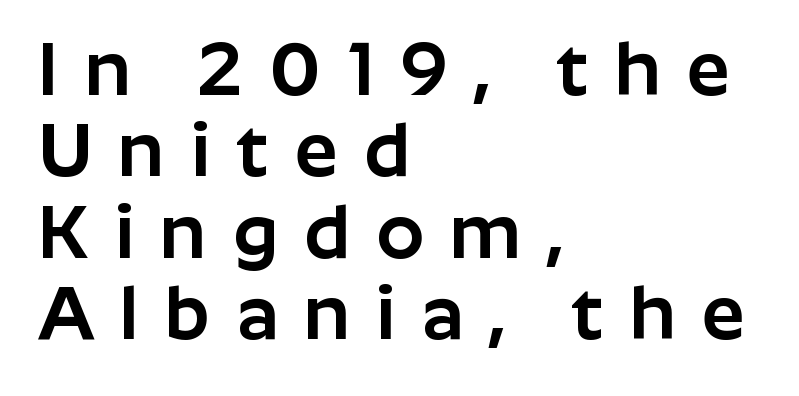
{"serif": "no", "italic": "no", "width": "normal", "stroke_contrast": "low", "x_height": "medium", "monospaced": "no", "underline": "no", "align": "left", "line_spacing": "tight", "line_spacing_ratio": 1.07, "letter_spacing": "wide", "letter_spacing_em": 0.34, "glyph_px": 76}
